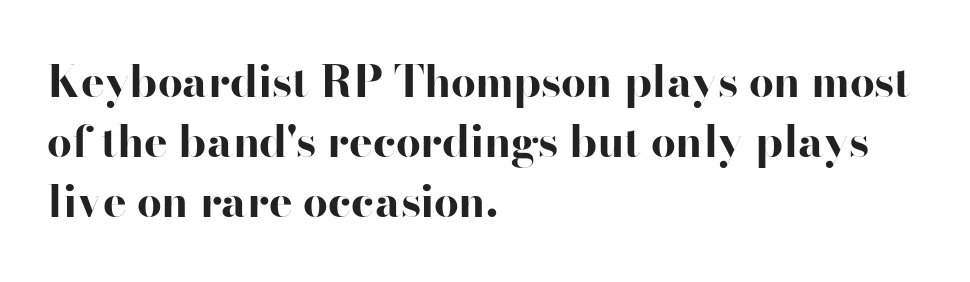
Q: Is the text bold? A: Yes.
Q: Is the text italic (slanted)? A: No, it is upright.
Q: Is the typeface a serif or a sans-serif typeface? A: Sans-serif.
Q: Is the text underlined? A: No.
Q: How is the paragraph aligned? A: Left-aligned.
Q: Is the spacing between letters normal or unusually wide? A: Normal.
Q: Is the spacing between lines tight, normal or loose? A: Normal.
Q: Width (condensed, normal, or wide)? A: Wide.
Q: Stroke contrast? A: High.
Q: x-height? A: Small.
Q: Monospaced? A: No.
